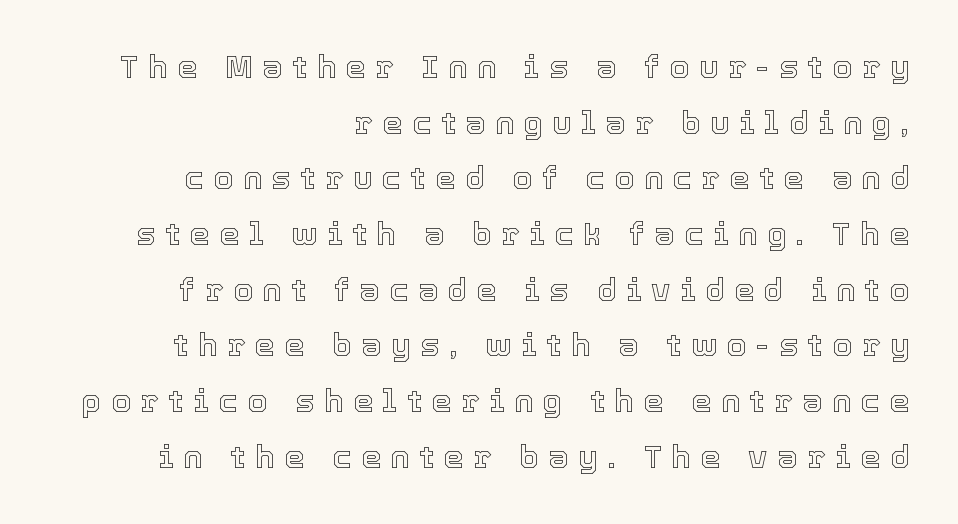
{"italic": "no", "width": "normal", "x_height": "medium", "monospaced": "no", "underline": "no", "align": "right", "line_spacing_ratio": 1.74, "letter_spacing": "wide", "letter_spacing_em": 0.3, "glyph_px": 32}
